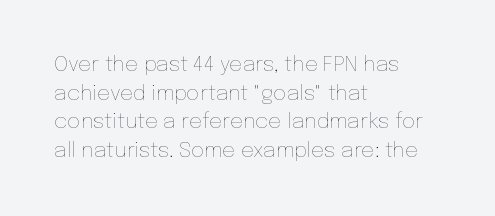
Q: Is the text bold? A: No.
Q: Is the text italic (slanted)? A: No, it is upright.
Q: Is the text underlined? A: No.
Q: How is the paragraph aligned? A: Left-aligned.
Q: Is the spacing between letters normal or unusually wide? A: Normal.
Q: Is the spacing between lines tight, normal or loose? A: Normal.
